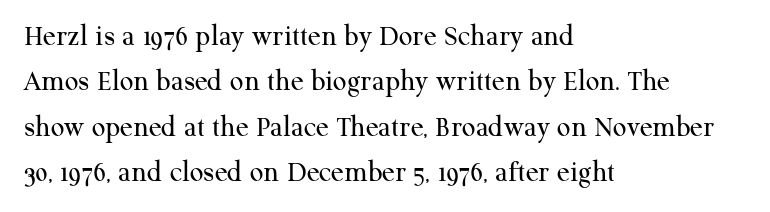
{"serif": "yes", "italic": "no", "bold": "no", "weight": "regular", "width": "normal", "stroke_contrast": "medium", "x_height": "medium", "monospaced": "no", "underline": "no", "align": "left", "line_spacing": "normal", "line_spacing_ratio": 1.51, "letter_spacing": "normal", "letter_spacing_em": 0.0, "glyph_px": 30}
